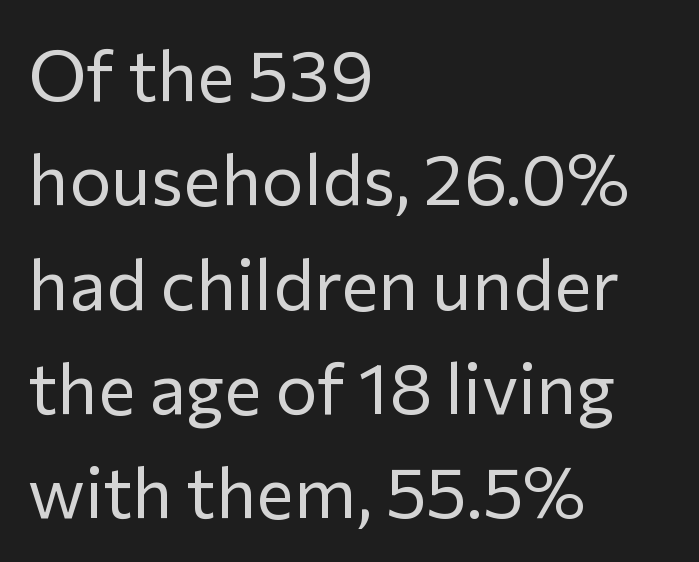
{"serif": "no", "italic": "no", "bold": "no", "weight": "regular", "width": "normal", "stroke_contrast": "low", "x_height": "medium", "monospaced": "no", "underline": "no", "align": "left", "line_spacing": "normal", "line_spacing_ratio": 1.47, "letter_spacing": "normal", "letter_spacing_em": 0.0, "glyph_px": 71}
